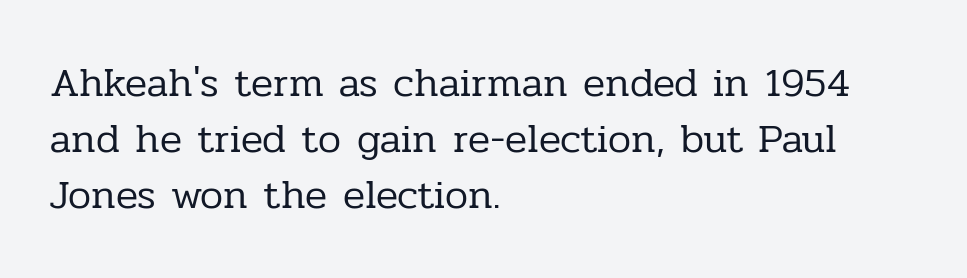
{"serif": "yes", "italic": "no", "bold": "no", "weight": "regular", "width": "normal", "stroke_contrast": "low", "x_height": "medium", "monospaced": "no", "underline": "no", "align": "left", "line_spacing": "normal", "line_spacing_ratio": 1.37, "letter_spacing": "normal", "letter_spacing_em": 0.0, "glyph_px": 41}
